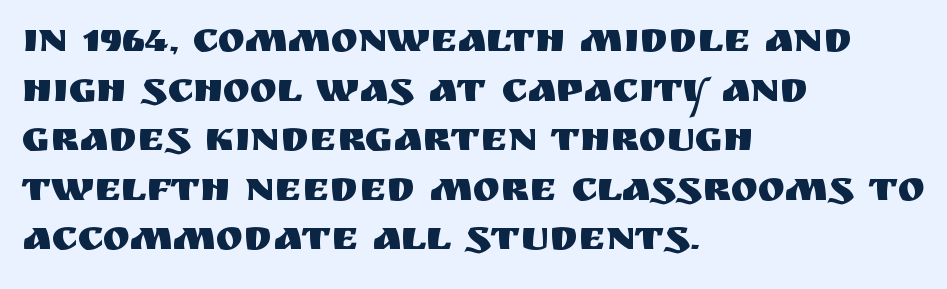
{"serif": "no", "italic": "no", "width": "normal", "stroke_contrast": "medium", "x_height": "large", "monospaced": "no", "underline": "no", "align": "left", "line_spacing_ratio": 1.21, "letter_spacing": "normal", "letter_spacing_em": 0.0, "glyph_px": 41}
